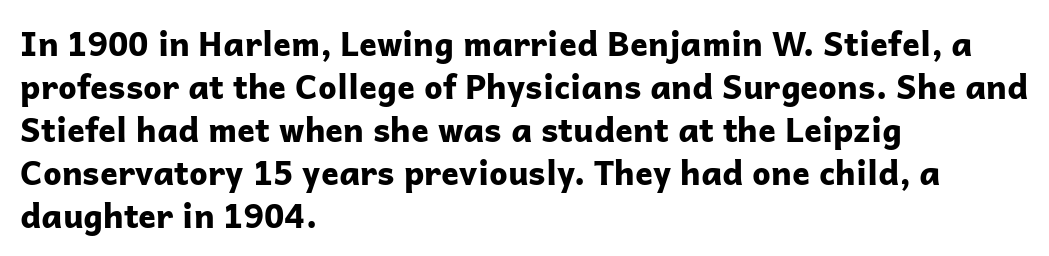
Q: Is the text bold? A: Yes.
Q: Is the text italic (slanted)? A: No, it is upright.
Q: Is the typeface a serif or a sans-serif typeface? A: Sans-serif.
Q: Is the text underlined? A: No.
Q: How is the paragraph aligned? A: Left-aligned.
Q: Is the spacing between letters normal or unusually wide? A: Normal.
Q: Is the spacing between lines tight, normal or loose? A: Normal.
Q: Width (condensed, normal, or wide)? A: Normal.
Q: Stroke contrast? A: Low.
Q: x-height? A: Medium.
Q: Monospaced? A: No.
